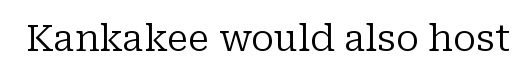
Q: Is the text bold? A: No.
Q: Is the text italic (slanted)? A: No, it is upright.
Q: Is the typeface a serif or a sans-serif typeface? A: Serif.
Q: Is the text underlined? A: No.
Q: Is the spacing between letters normal or unusually wide? A: Normal.
Q: Width (condensed, normal, or wide)? A: Normal.
Q: Stroke contrast? A: Low.
Q: x-height? A: Medium.
Q: Monospaced? A: No.
